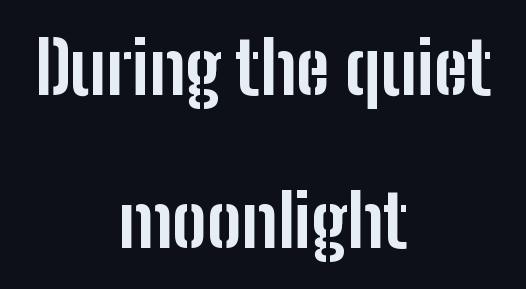
Nope, not italic — everything's standing straight. This sample uses a sans-serif face. You could not count columns in this text — the font is proportionally spaced. The strip under each line holds only bare page. These lines keep a tight, regular rhythm from letter to letter. Its strokes are broad and dark, the hallmark of bold type.
